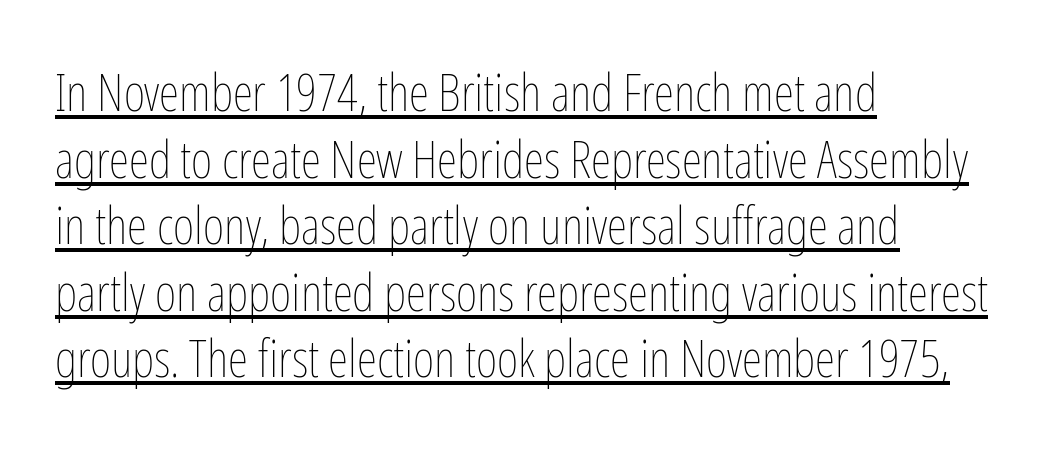
Q: Is the text bold? A: No.
Q: Is the text italic (slanted)? A: No, it is upright.
Q: Is the text underlined? A: Yes.
Q: How is the paragraph aligned? A: Left-aligned.
Q: Is the spacing between letters normal or unusually wide? A: Normal.
Q: Is the spacing between lines tight, normal or loose? A: Normal.
Q: Width (condensed, normal, or wide)? A: Condensed.
Q: Stroke contrast? A: Low.
Q: x-height? A: Medium.
Q: Monospaced? A: No.
